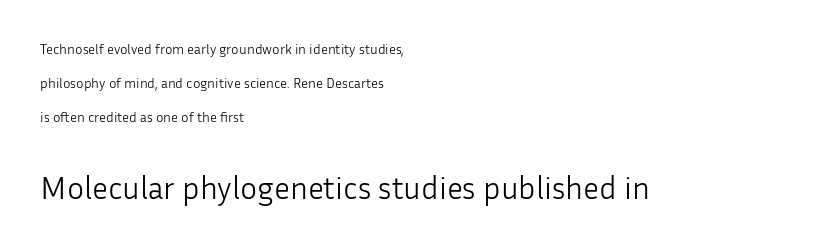
{"serif": "no", "italic": "no", "bold": "no", "weight": "light", "width": "normal", "stroke_contrast": "low", "x_height": "medium", "monospaced": "no", "underline": "no", "align": "left", "line_spacing": "loose", "line_spacing_ratio": 2.42, "letter_spacing": "normal", "letter_spacing_em": 0.0, "larger_block": "second", "size_ratio": 2.29, "glyph_px": 32}
